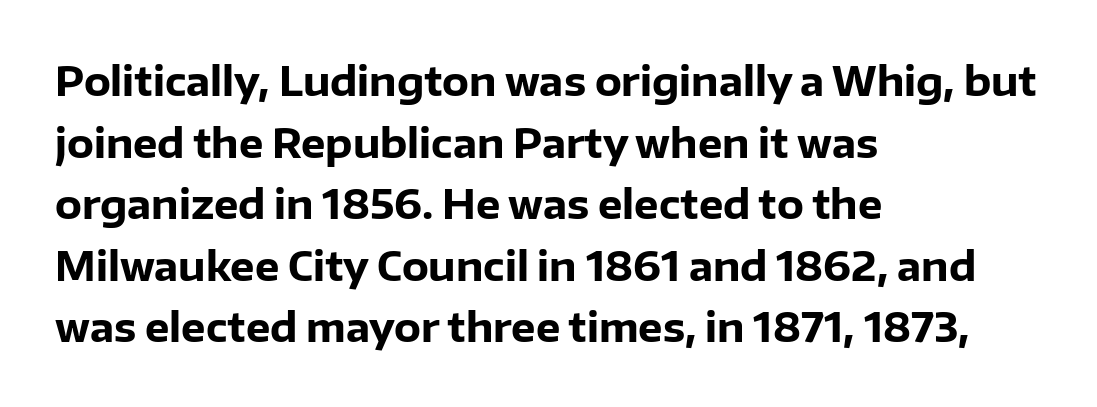
The image shows 39 px heavy sans-serif type, upright; set left-aligned, normal line spacing (1.58x), normal letter spacing, not underlined; low stroke contrast and a medium x-height.
